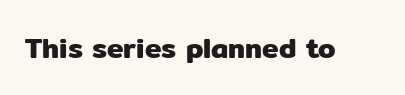
Tracking here is standard; glyphs follow each other at the usual distance. You can tell it's not italic because the verticals are truly vertical. Typographically, this falls in the sans-serif category. The letters advance in unequal steps, a hallmark of proportional type. No word sits above an underline.
